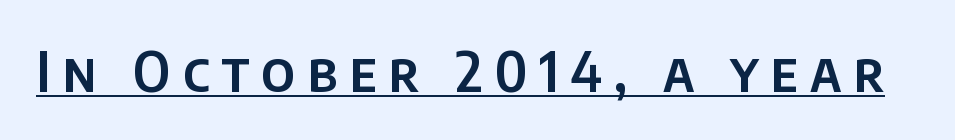
The image shows 54 px sans-serif type, upright; set unusually wide letter spacing (+0.22 em), underlined; low stroke contrast and a large x-height.
